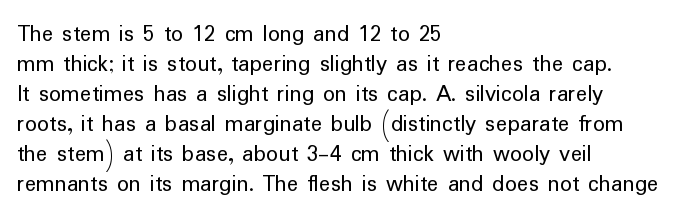
Q: Is the text bold? A: No.
Q: Is the text italic (slanted)? A: No, it is upright.
Q: Is the text underlined? A: No.
Q: How is the paragraph aligned? A: Left-aligned.
Q: Is the spacing between letters normal or unusually wide? A: Normal.
Q: Is the spacing between lines tight, normal or loose? A: Normal.
